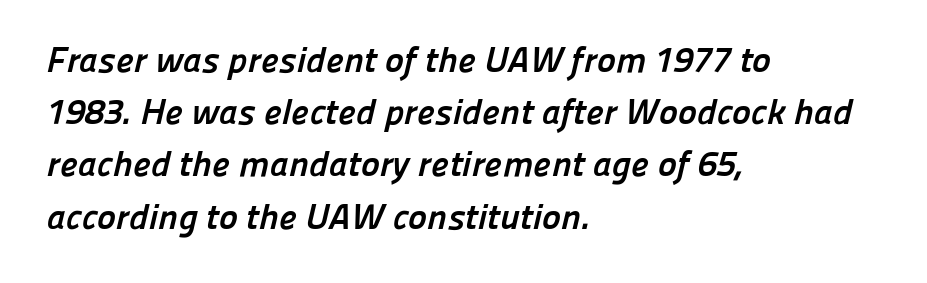
{"serif": "no", "bold": "yes", "weight": "semibold", "width": "normal", "stroke_contrast": "low", "x_height": "medium", "monospaced": "no", "underline": "no", "align": "left", "line_spacing": "normal", "line_spacing_ratio": 1.45, "letter_spacing": "normal", "letter_spacing_em": 0.0, "glyph_px": 36}
